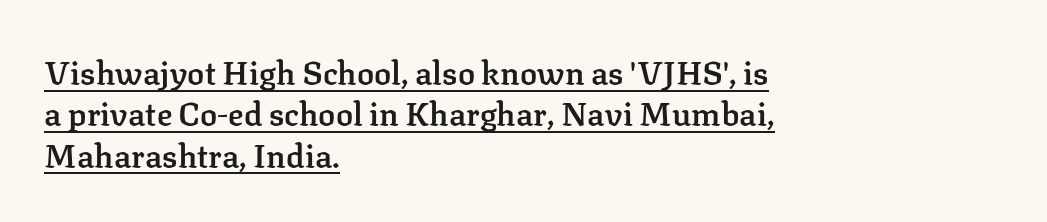
{"serif": "yes", "italic": "no", "bold": "semi", "weight": "semibold", "width": "normal", "stroke_contrast": "low", "x_height": "medium", "monospaced": "no", "underline": "yes", "align": "left", "line_spacing": "normal", "line_spacing_ratio": 1.29, "letter_spacing": "normal", "letter_spacing_em": 0.0, "glyph_px": 32}
